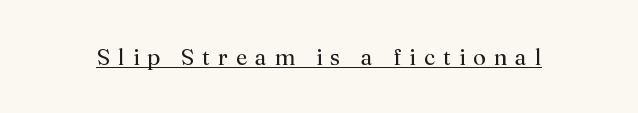
The image shows 23 px text type, upright; set unusually wide letter spacing (+0.35 em), underlined.
